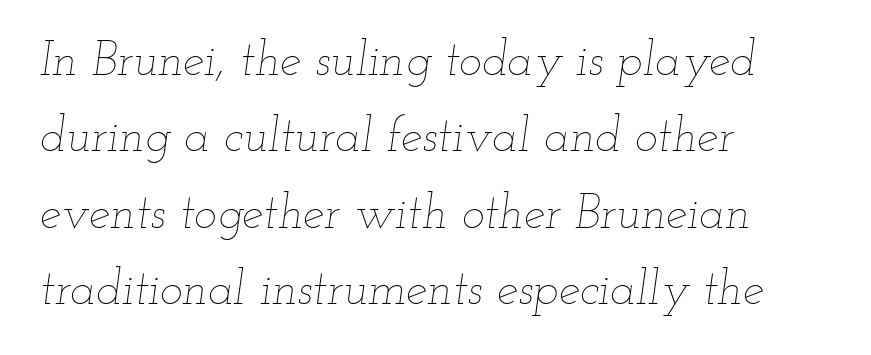
{"italic": "yes", "lean": "right", "slant_degrees": 12, "bold": "no", "weight": "thin", "width": "wide", "stroke_contrast": "low", "x_height": "small", "monospaced": "no", "underline": "no", "align": "left", "line_spacing": "normal", "line_spacing_ratio": 1.59, "letter_spacing": "normal", "letter_spacing_em": 0.0, "glyph_px": 48}
